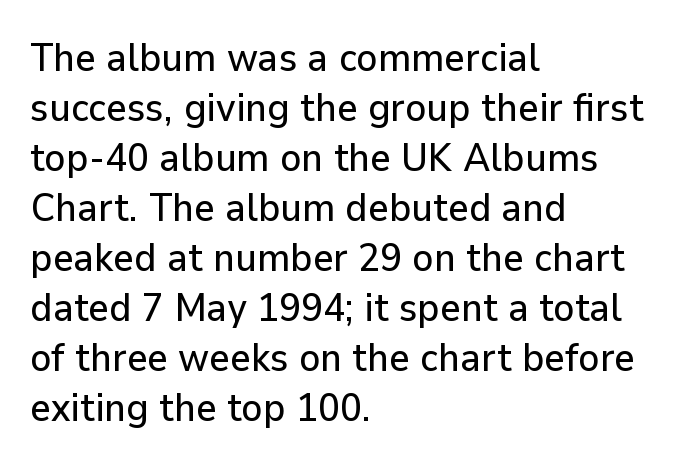
Nope, not italic — everything's standing straight. Where is the straight margin? On the left. Varying glyph widths throughout — classic text-font behaviour. A sans-serif font was chosen for this passage. Baseline-to-baseline distance is the conventional proportion of letter height.
